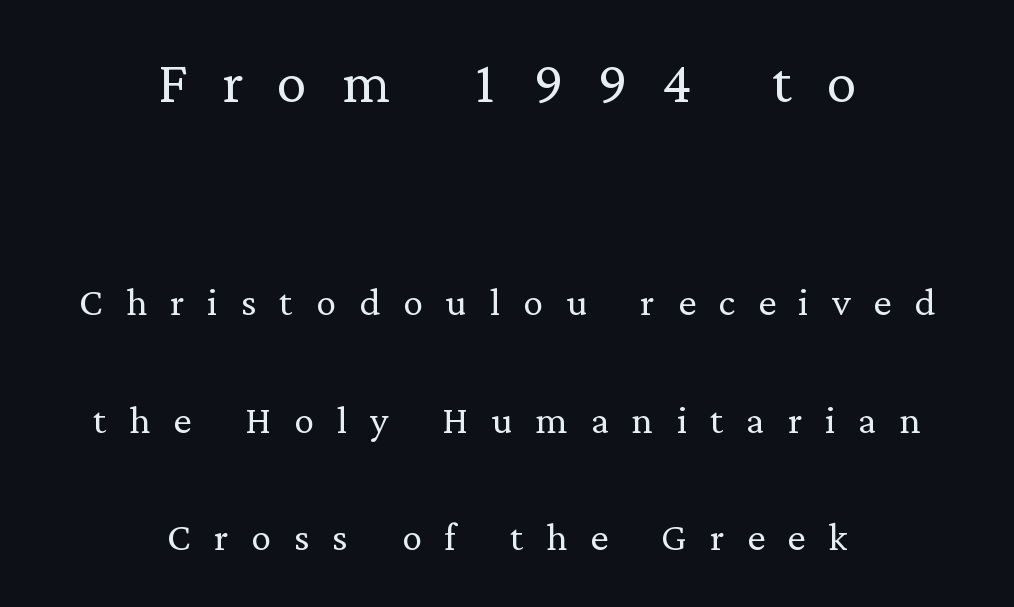
The rendering positions every line midway between the sides. The type sits square on the baseline with zero lean. The rendering uses natural spacing where letterforms have individual widths. The block of text is sparse from top to bottom, with ample space between rows.
